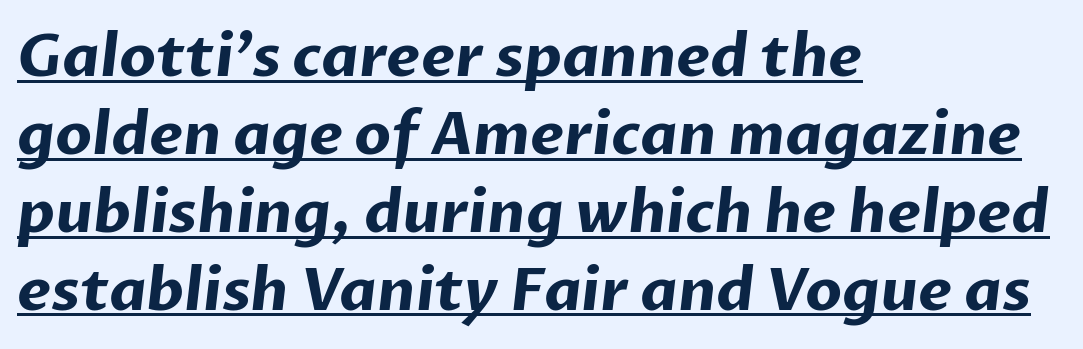
{"serif": "no", "bold": "yes", "weight": "bold", "width": "normal", "stroke_contrast": "low", "x_height": "medium", "monospaced": "no", "underline": "yes", "align": "left", "line_spacing": "normal", "line_spacing_ratio": 1.32, "letter_spacing": "normal", "letter_spacing_em": 0.0, "glyph_px": 59}
